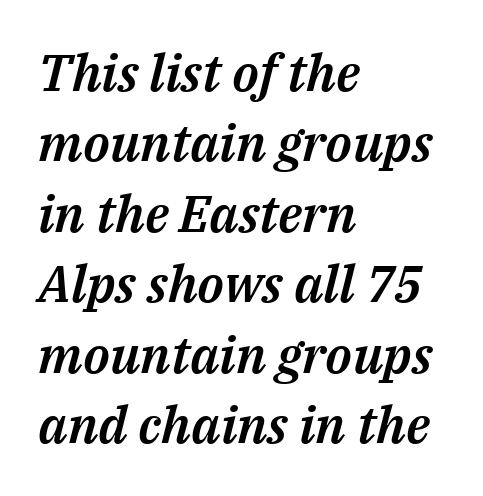
Q: Is the text italic (slanted)? A: Yes, it leans right by about 14 degrees.
Q: Is the text underlined? A: No.
Q: How is the paragraph aligned? A: Left-aligned.
Q: Is the spacing between letters normal or unusually wide? A: Normal.
Q: Is the spacing between lines tight, normal or loose? A: Normal.
Q: Width (condensed, normal, or wide)? A: Normal.
Q: Stroke contrast? A: Medium.
Q: x-height? A: Medium.
Q: Monospaced? A: No.
